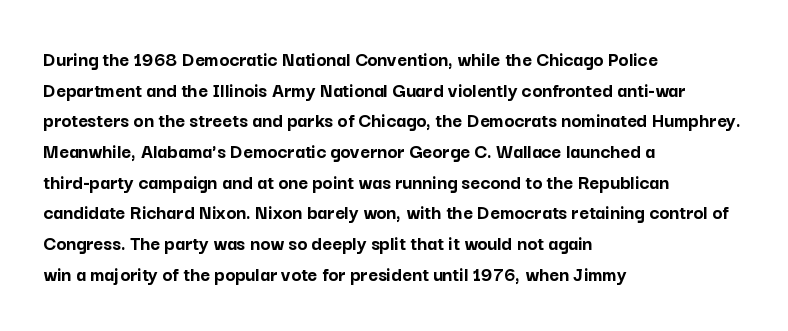
Q: Is the text bold? A: Yes.
Q: Is the text italic (slanted)? A: No, it is upright.
Q: Is the text underlined? A: No.
Q: How is the paragraph aligned? A: Left-aligned.
Q: Is the spacing between letters normal or unusually wide? A: Normal.
Q: Is the spacing between lines tight, normal or loose? A: Normal.
